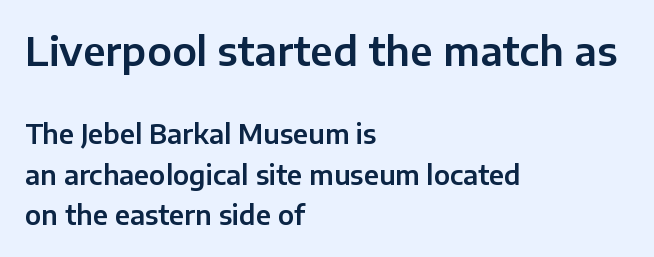
The image shows 39 px sans-serif type, upright; set left-aligned, normal line spacing (1.56x), normal letter spacing, not underlined; the first (top) block is 1.5x larger; low stroke contrast and a medium x-height.
